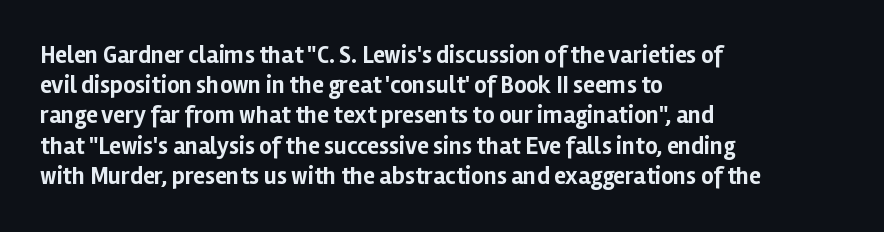
Q: Is the text bold? A: Yes.
Q: Is the text italic (slanted)? A: No, it is upright.
Q: Is the text underlined? A: No.
Q: How is the paragraph aligned? A: Left-aligned.
Q: Is the spacing between letters normal or unusually wide? A: Normal.
Q: Is the spacing between lines tight, normal or loose? A: Normal.
